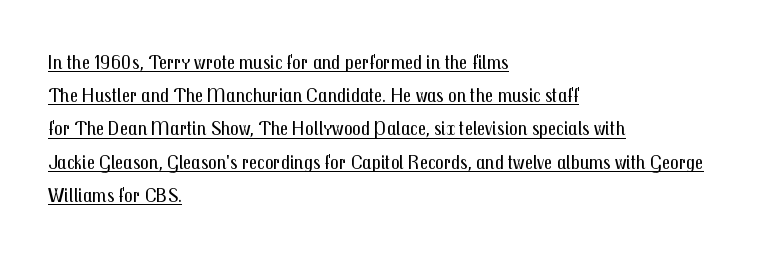
Q: Is the text bold? A: No.
Q: Is the text italic (slanted)? A: No, it is upright.
Q: Is the text underlined? A: Yes.
Q: How is the paragraph aligned? A: Left-aligned.
Q: Is the spacing between letters normal or unusually wide? A: Normal.
Q: Is the spacing between lines tight, normal or loose? A: Normal.
